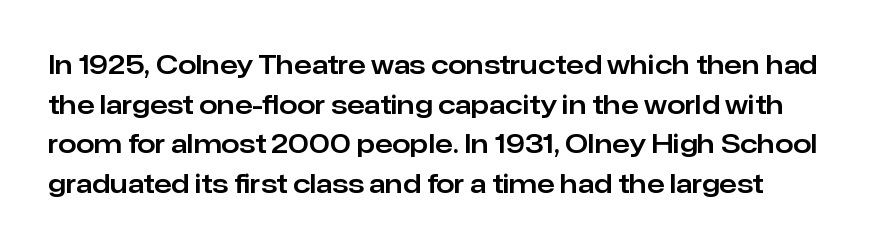
Q: Is the text italic (slanted)? A: No, it is upright.
Q: Is the text underlined? A: No.
Q: Is the spacing between letters normal or unusually wide? A: Normal.
Q: Is the spacing between lines tight, normal or loose? A: Normal.
